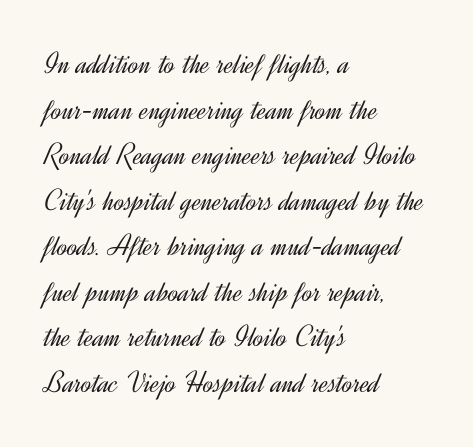
A light-to-regular cut is what we see here. All the whitespace from short lines collects on the right. Varying glyph widths throughout — classic text-font behaviour. What kind of face is this? One without serifs — a sans.
